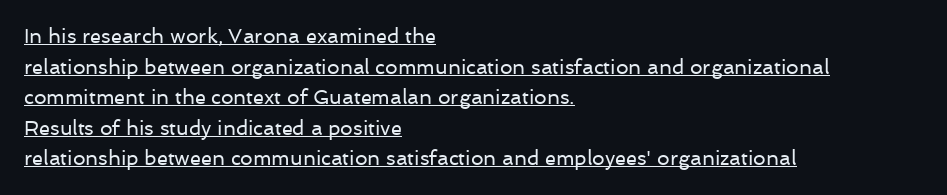
The image shows 20 px text type, upright; set left-aligned, normal line spacing (1.53x), normal letter spacing, underlined.
